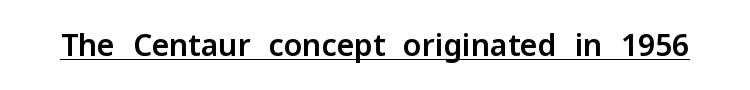
{"serif": "no", "italic": "no", "width": "normal", "stroke_contrast": "low", "x_height": "medium", "monospaced": "no", "underline": "yes", "letter_spacing": "normal", "letter_spacing_em": 0.0, "glyph_px": 30}
